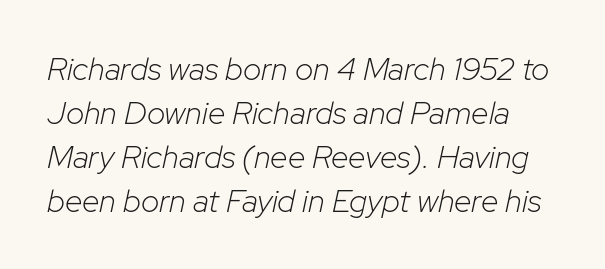
Q: Is the text bold? A: No.
Q: Is the text italic (slanted)? A: Yes, it leans right by about 12 degrees.
Q: Is the text underlined? A: No.
Q: Is the spacing between letters normal or unusually wide? A: Normal.
Q: Is the spacing between lines tight, normal or loose? A: Normal.
Q: Width (condensed, normal, or wide)? A: Normal.
Q: Stroke contrast? A: Low.
Q: x-height? A: Medium.
Q: Monospaced? A: No.
